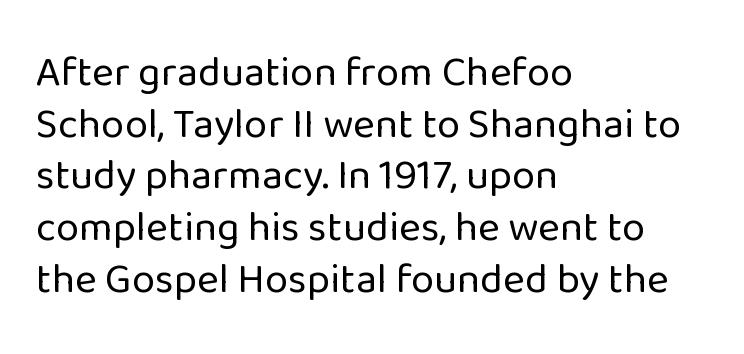
The image shows 42 px regular-weight sans-serif type, upright; set left-aligned, line spacing 1.23x, normal letter spacing, not underlined; low stroke contrast and a medium x-height.
